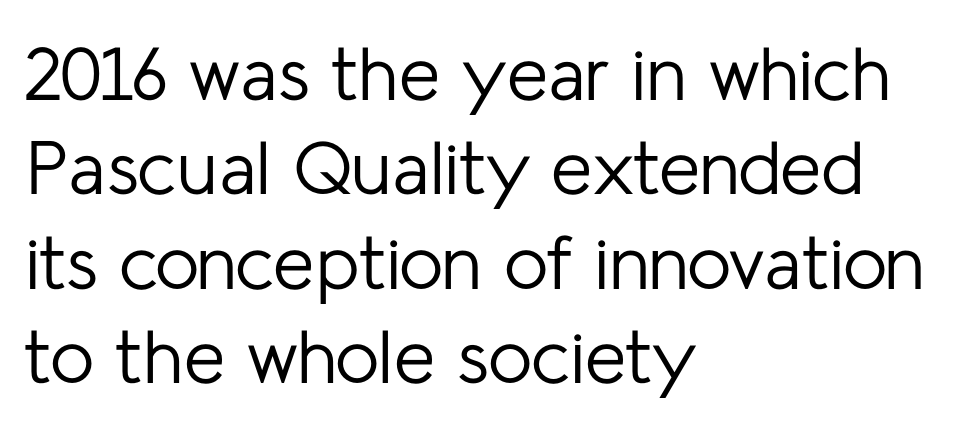
Q: Is the text bold? A: No.
Q: Is the text italic (slanted)? A: No, it is upright.
Q: Is the typeface a serif or a sans-serif typeface? A: Sans-serif.
Q: Is the text underlined? A: No.
Q: How is the paragraph aligned? A: Left-aligned.
Q: Is the spacing between letters normal or unusually wide? A: Normal.
Q: Is the spacing between lines tight, normal or loose? A: Normal.
Q: Width (condensed, normal, or wide)? A: Normal.
Q: Stroke contrast? A: Low.
Q: x-height? A: Medium.
Q: Monospaced? A: No.
